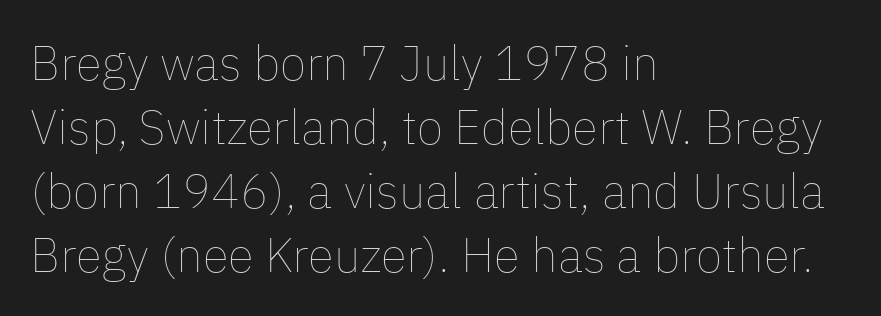
Every character sits straight up, as roman type does. Does extra space separate the letters? No, they use regular spacing. Compared with a typical body face, this is equally light or lighter still. Leftover space on each line is placed entirely after the last word.
